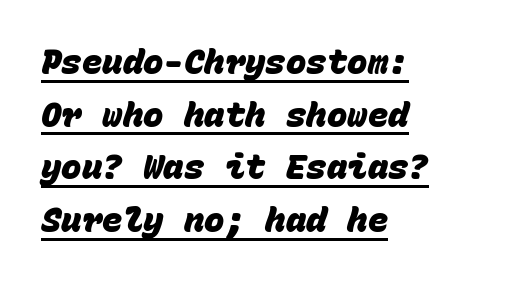
{"serif": "no", "bold": "yes", "weight": "heavy", "width": "normal", "stroke_contrast": "low", "x_height": "large", "monospaced": "yes", "underline": "yes", "align": "left", "line_spacing": "normal", "line_spacing_ratio": 1.55, "letter_spacing": "normal", "letter_spacing_em": 0.0, "glyph_px": 34}
